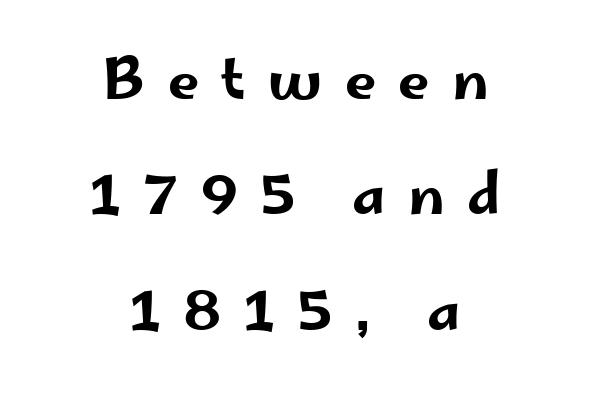
Q: Is the text italic (slanted)? A: No, it is upright.
Q: Is the typeface a serif or a sans-serif typeface? A: Sans-serif.
Q: Is the text underlined? A: No.
Q: How is the paragraph aligned? A: Centered.
Q: Is the spacing between letters normal or unusually wide? A: Unusually wide.
Q: Is the spacing between lines tight, normal or loose? A: Loose.
Q: Width (condensed, normal, or wide)? A: Wide.
Q: Stroke contrast? A: Low.
Q: x-height? A: Small.
Q: Monospaced? A: No.
